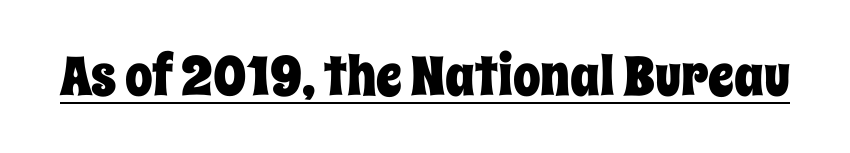
This rendering features underlined lettering. This sample uses plain, unmodified letter spacing. You can tell it's not italic because the verticals are truly vertical. Spacing verdict: proportional, widths tailored to each character.
